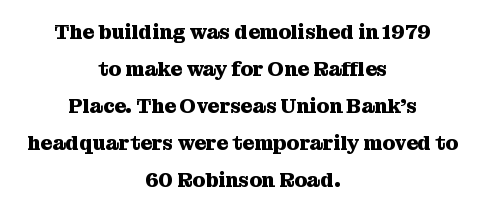
The rendering keeps characters at their native spacing. If you folded the block vertically in half, each line would mirror itself in length. Characters remain perfectly vertical along every line. Words float on clear page, feet unadorned. As a designer I'd log this as weight 700, bold.
